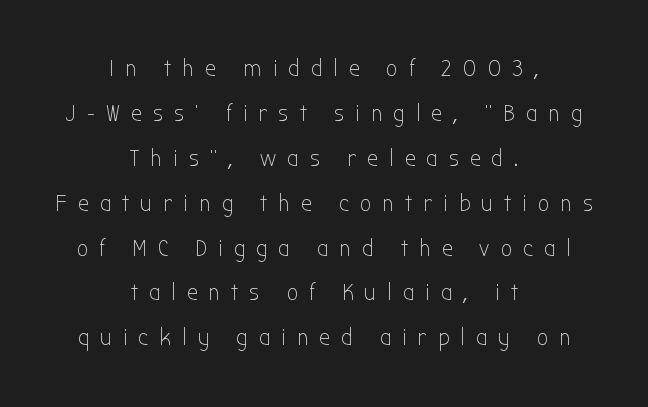
{"italic": "no", "bold": "no", "underline": "no", "align": "center", "line_spacing_ratio": 1.87, "letter_spacing": "wide", "letter_spacing_em": 0.47, "glyph_px": 24}
